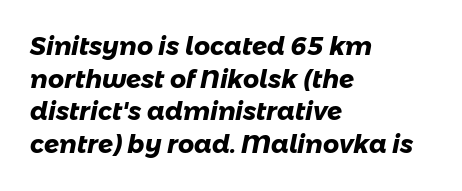
The image shows 25 px bold type; set left-aligned, normal line spacing (1.31x), normal letter spacing, not underlined.
